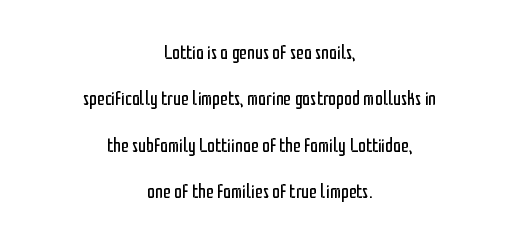
Q: Is the text bold? A: No.
Q: Is the text italic (slanted)? A: No, it is upright.
Q: Is the text underlined? A: No.
Q: How is the paragraph aligned? A: Centered.
Q: Is the spacing between letters normal or unusually wide? A: Normal.
Q: Is the spacing between lines tight, normal or loose? A: Loose.
